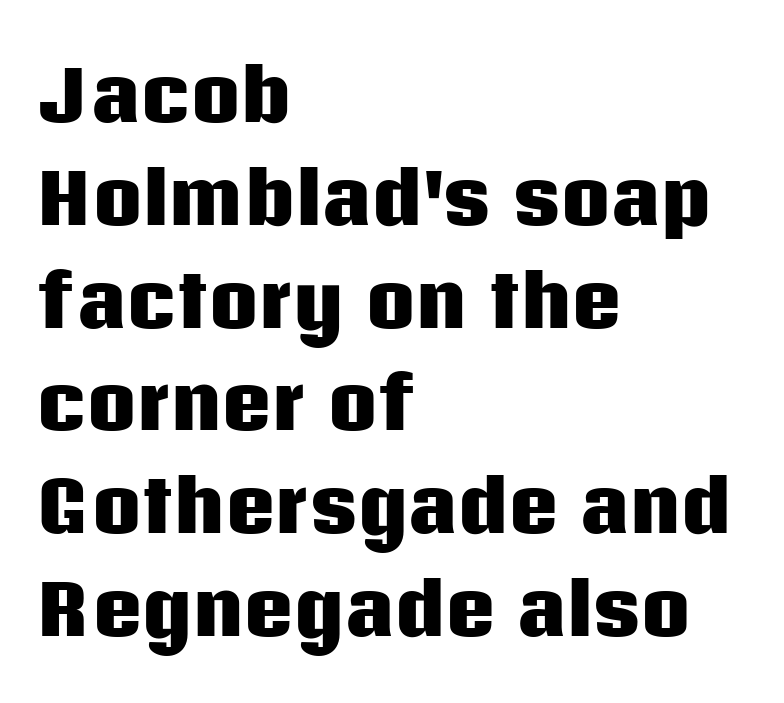
{"serif": "no", "italic": "no", "bold": "yes", "weight": "heavy", "width": "normal", "stroke_contrast": "low", "x_height": "large", "monospaced": "no", "underline": "no", "align": "left", "line_spacing": "normal", "line_spacing_ratio": 1.49, "letter_spacing": "normal", "letter_spacing_em": 0.0, "glyph_px": 69}
